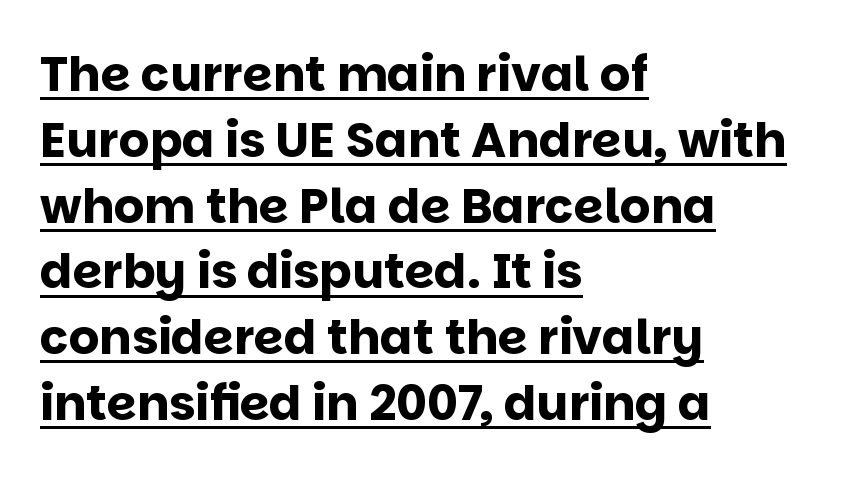
Q: Is the text bold? A: Yes.
Q: Is the text italic (slanted)? A: No, it is upright.
Q: Is the typeface a serif or a sans-serif typeface? A: Sans-serif.
Q: Is the text underlined? A: Yes.
Q: How is the paragraph aligned? A: Left-aligned.
Q: Is the spacing between letters normal or unusually wide? A: Normal.
Q: Is the spacing between lines tight, normal or loose? A: Normal.
Q: Width (condensed, normal, or wide)? A: Normal.
Q: Stroke contrast? A: Low.
Q: x-height? A: Large.
Q: Monospaced? A: No.
